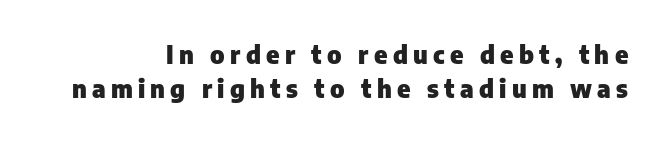
{"italic": "no", "bold": "yes", "underline": "no", "align": "right", "line_spacing": "normal", "line_spacing_ratio": 1.35, "letter_spacing": "wide", "letter_spacing_em": 0.21, "glyph_px": 25}
